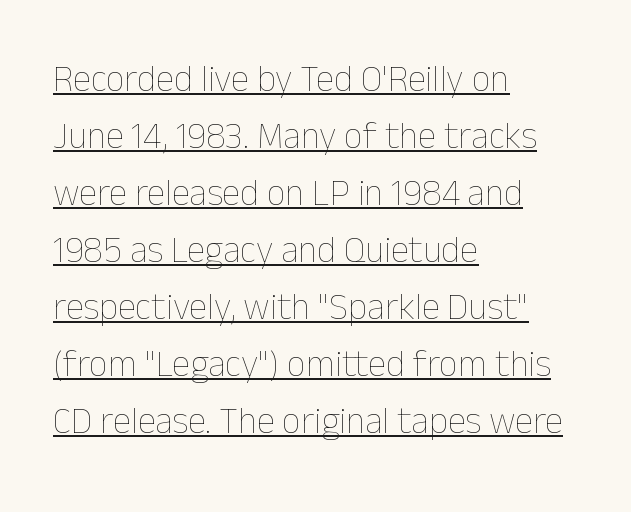
Q: Is the text bold? A: No.
Q: Is the text italic (slanted)? A: No, it is upright.
Q: Is the text underlined? A: Yes.
Q: How is the paragraph aligned? A: Left-aligned.
Q: Is the spacing between letters normal or unusually wide? A: Normal.
Q: Is the spacing between lines tight, normal or loose? A: Normal.
Q: Width (condensed, normal, or wide)? A: Normal.
Q: Stroke contrast? A: Low.
Q: x-height? A: Medium.
Q: Monospaced? A: No.
